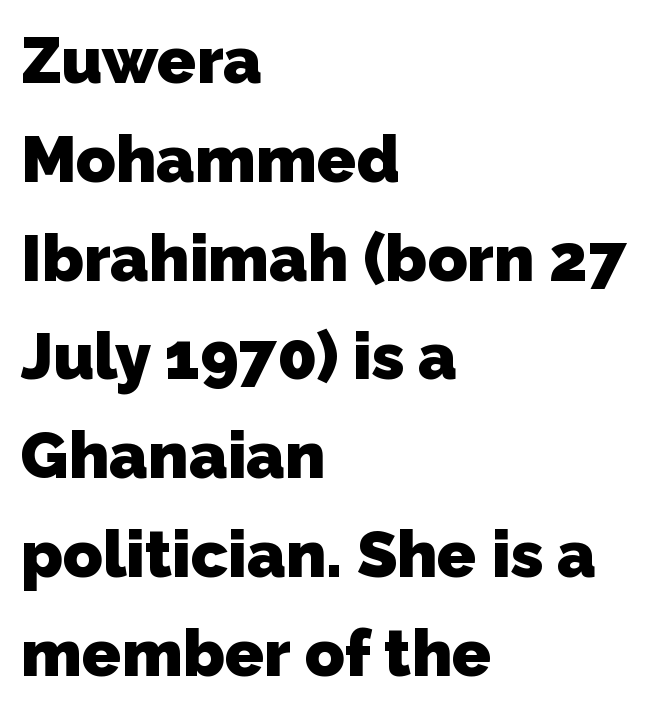
{"serif": "no", "bold": "yes", "weight": "heavy", "width": "normal", "stroke_contrast": "low", "x_height": "medium", "monospaced": "no", "underline": "no", "align": "left", "line_spacing": "normal", "line_spacing_ratio": 1.52, "letter_spacing": "normal", "letter_spacing_em": 0.0, "glyph_px": 65}
